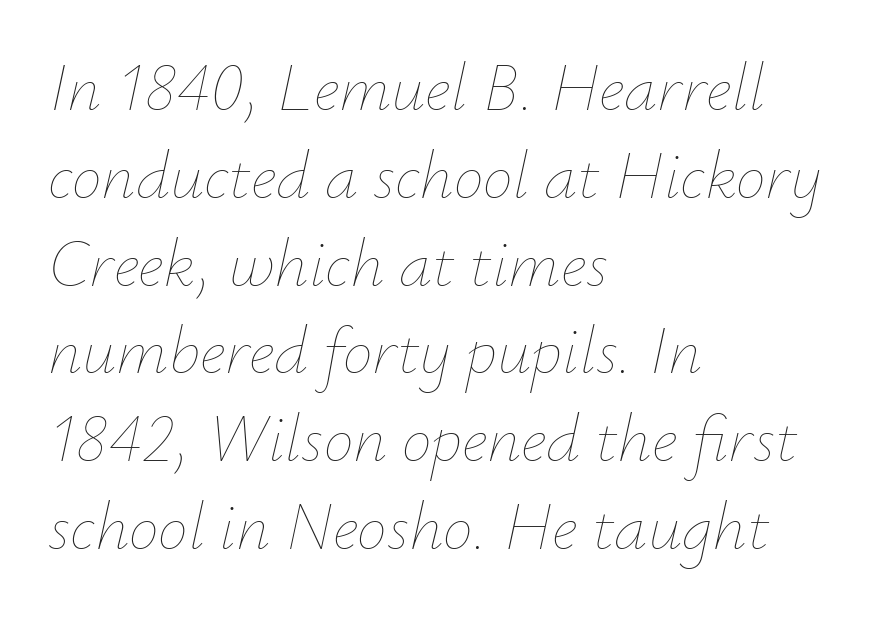
In terms of leading, this rendering sits right in the middle. No extra tracking has been applied to these lines. These lines are rendered in a variable-pitch font. Notice how the passage keeps a crisp vertical edge on the left only. Has an underline been added? It has not.
